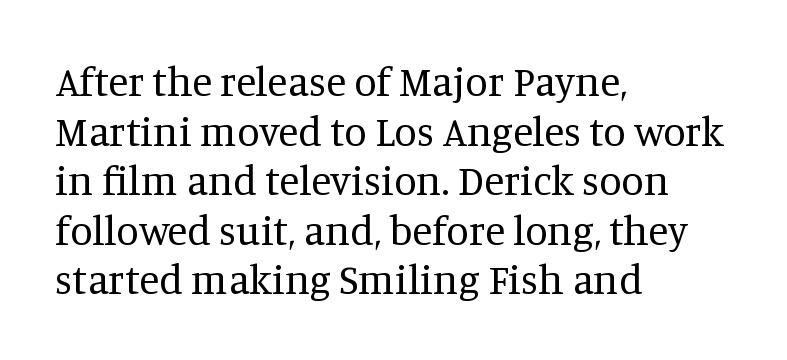
The image shows 41 px regular-weight serif type, upright; set left-aligned, line spacing 1.21x, normal letter spacing, not underlined; medium stroke contrast and a large x-height.
